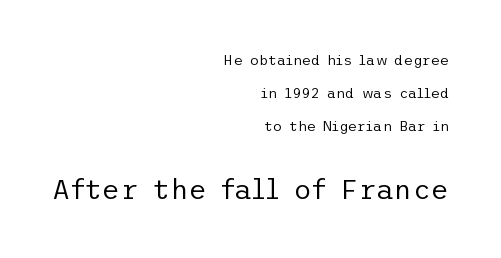
Q: Is the text bold? A: No.
Q: Is the text italic (slanted)? A: No, it is upright.
Q: Is the typeface a serif or a sans-serif typeface? A: Sans-serif.
Q: Is the text underlined? A: No.
Q: How is the paragraph aligned? A: Right-aligned.
Q: Is the spacing between letters normal or unusually wide? A: Normal.
Q: Is the spacing between lines tight, normal or loose? A: Loose.
Q: Which block of text is set in a larger size, the first (top) or the second (bottom)? A: The second (bottom) one.
Q: Width (condensed, normal, or wide)? A: Normal.
Q: Stroke contrast? A: Low.
Q: x-height? A: Medium.
